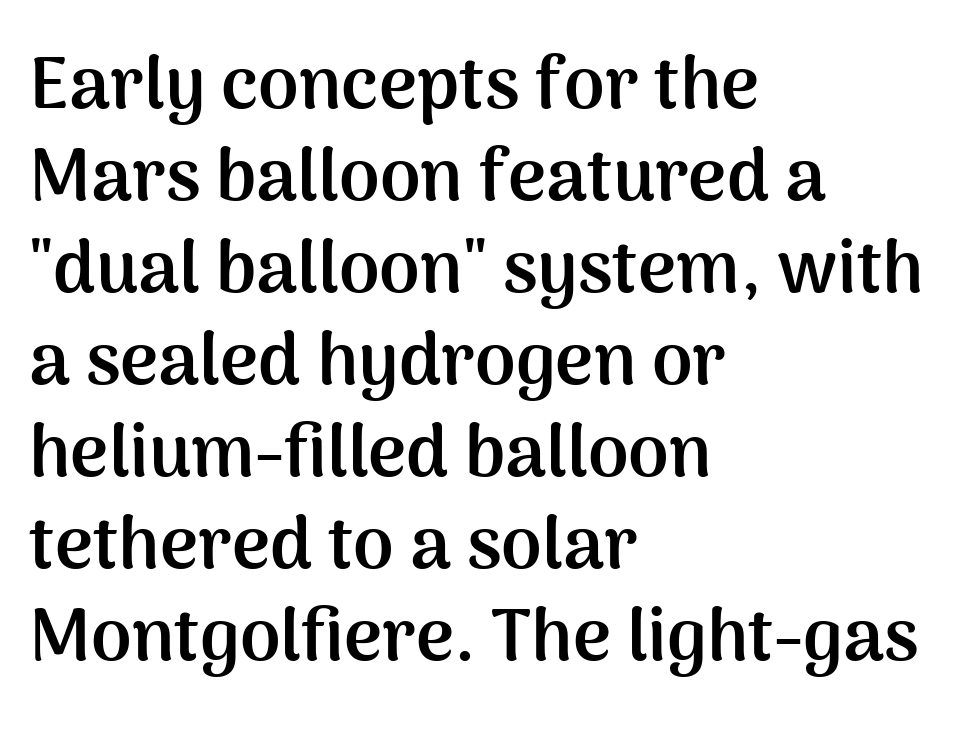
Typographic density is high because the face is bold. A clean baseline with only descenders dipping below it. Normally led — the rows are evenly, conventionally spaced. Italic: no, the glyphs are upright roman. The text was rendered using a sans face with plain stroke endings. The passage is arranged the way most books set body copy — flush left.
